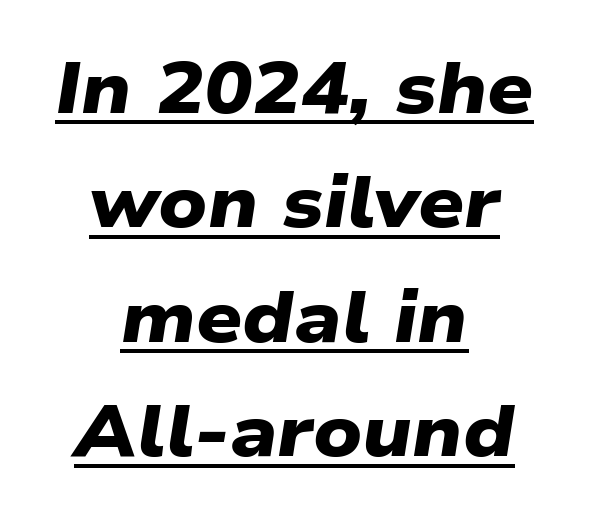
The image shows 72 px heavy, wide sans-serif type; set centered, normal line spacing (1.59x), normal letter spacing, underlined; low stroke contrast and a medium x-height.
